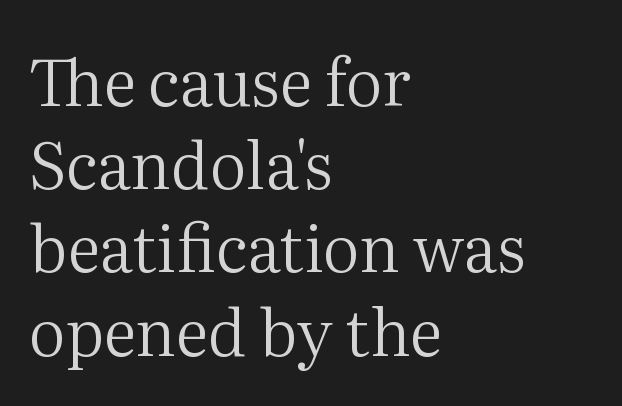
The image shows 65 px regular-weight serif type, upright; set left-aligned, normal line spacing (1.28x), normal letter spacing, not underlined; medium stroke contrast and a medium x-height.
